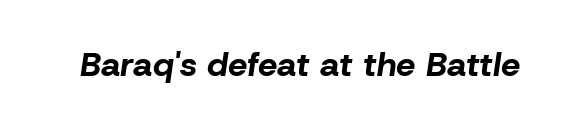
The image shows 34 px bold type, italic (leaning right); set normal letter spacing, not underlined; low stroke contrast and a medium x-height.
